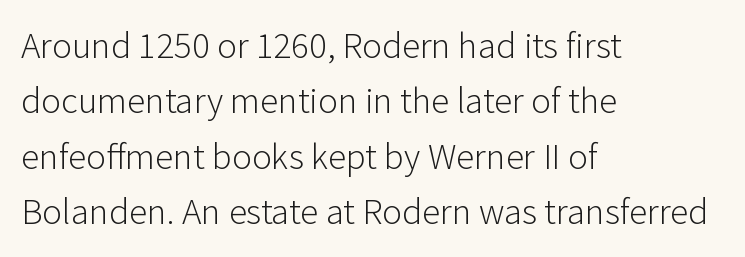
The letters stand upright; this is a roman face. Weight class: somewhere from thin through regular. The ragged edge is on the right, which tells us the setting is flush left. What's the leading like? Ordinary, nothing unusual. A sans-serif font was chosen for this passage. Check the space under the baseline: it is left empty.
